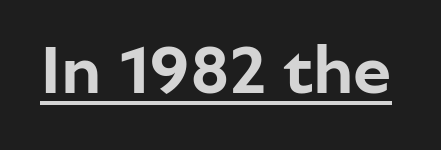
The image shows 69 px sans-serif type, upright; set normal letter spacing, underlined; low stroke contrast and a medium x-height.
